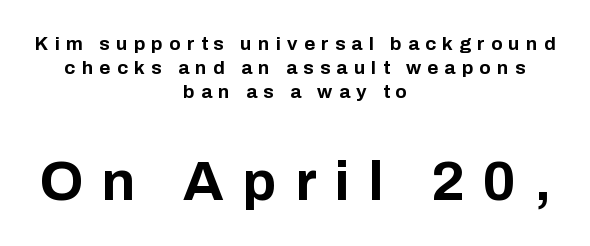
The image shows 56 px bold sans-serif type, upright; set centered, normal line spacing (1.27x), unusually wide letter spacing (+0.33 em), not underlined; the second (bottom) block is 2.95x larger; low stroke contrast and a medium x-height.
